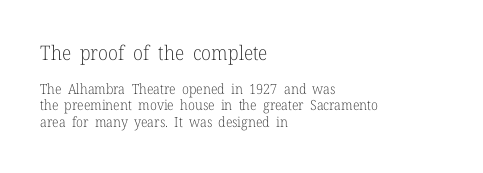
Q: Is the text bold? A: No.
Q: Is the text italic (slanted)? A: No, it is upright.
Q: Is the text underlined? A: No.
Q: How is the paragraph aligned? A: Left-aligned.
Q: Is the spacing between letters normal or unusually wide? A: Normal.
Q: Which block of text is set in a larger size, the first (top) or the second (bottom)? A: The first (top) one.
